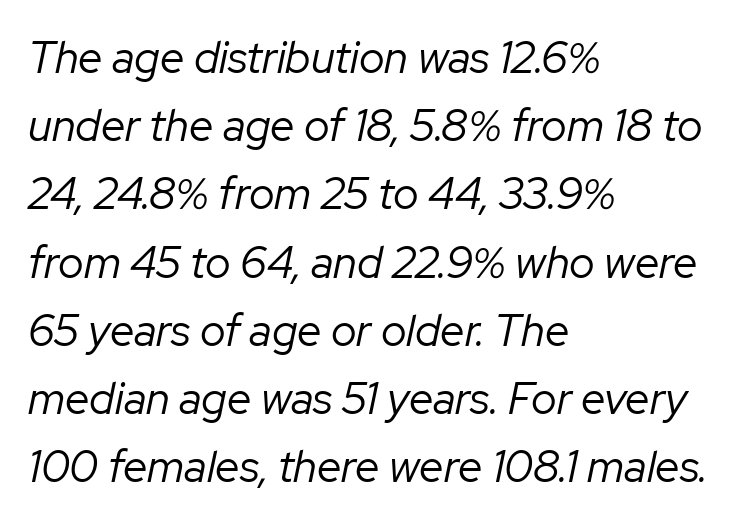
{"italic": "yes", "lean": "right", "slant_degrees": 12, "bold": "no", "weight": "regular", "width": "normal", "stroke_contrast": "low", "x_height": "medium", "monospaced": "no", "underline": "no", "align": "left", "line_spacing": "normal", "line_spacing_ratio": 1.55, "letter_spacing": "normal", "letter_spacing_em": 0.0, "glyph_px": 44}
